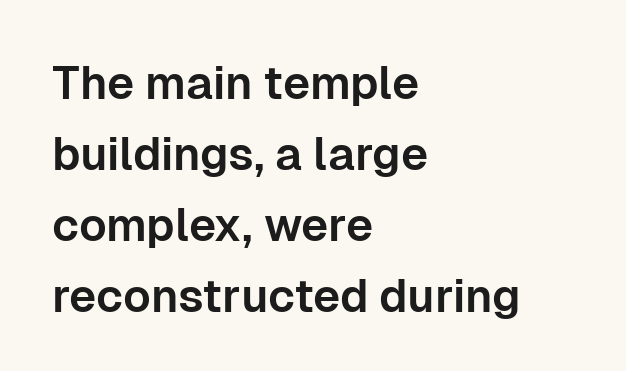
{"serif": "no", "italic": "no", "width": "normal", "stroke_contrast": "low", "x_height": "medium", "monospaced": "no", "underline": "no", "align": "left", "line_spacing": "normal", "line_spacing_ratio": 1.54, "letter_spacing": "normal", "letter_spacing_em": 0.0, "glyph_px": 46}
